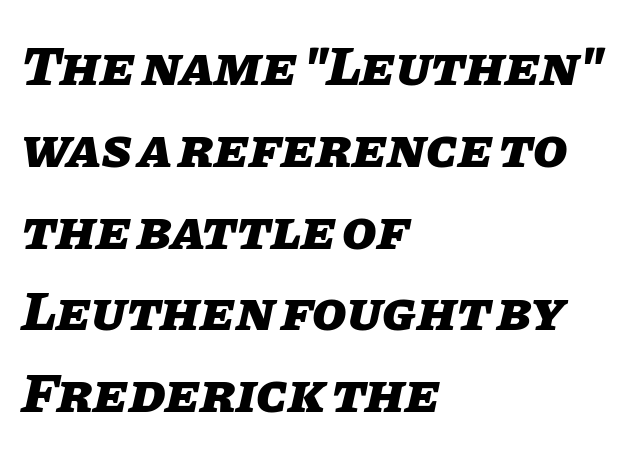
{"italic": "yes", "lean": "right", "slant_degrees": 11, "bold": "yes", "weight": "heavy", "width": "normal", "stroke_contrast": "low", "x_height": "large", "monospaced": "no", "underline": "no", "align": "left", "line_spacing": "normal", "line_spacing_ratio": 1.46, "letter_spacing": "normal", "letter_spacing_em": 0.0, "glyph_px": 56}
